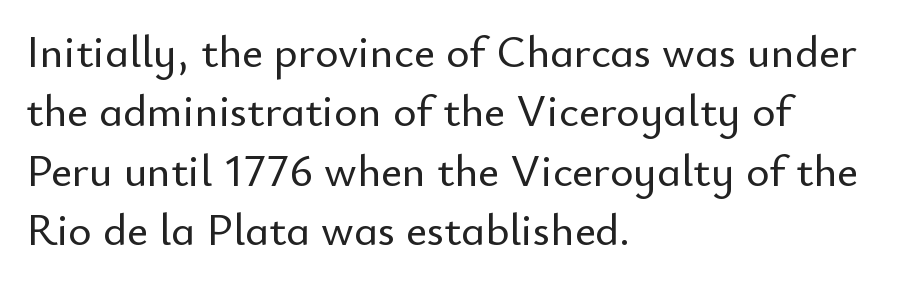
Q: Is the text italic (slanted)? A: No, it is upright.
Q: Is the typeface a serif or a sans-serif typeface? A: Sans-serif.
Q: Is the text underlined? A: No.
Q: How is the paragraph aligned? A: Left-aligned.
Q: Is the spacing between letters normal or unusually wide? A: Normal.
Q: Is the spacing between lines tight, normal or loose? A: Normal.
Q: Width (condensed, normal, or wide)? A: Normal.
Q: Stroke contrast? A: Low.
Q: x-height? A: Small.
Q: Monospaced? A: No.
